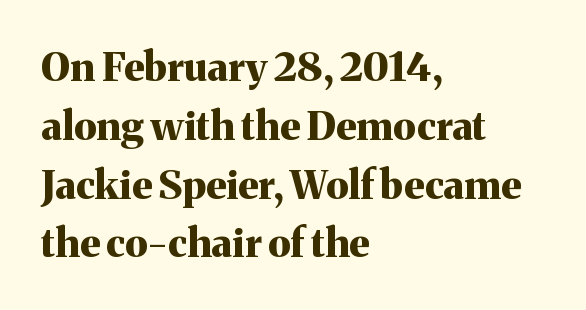
{"serif": "yes", "italic": "no", "bold": "yes", "weight": "bold", "width": "normal", "stroke_contrast": "medium", "x_height": "medium", "monospaced": "no", "underline": "no", "align": "left", "line_spacing": "normal", "line_spacing_ratio": 1.47, "letter_spacing": "normal", "letter_spacing_em": 0.0, "glyph_px": 40}
